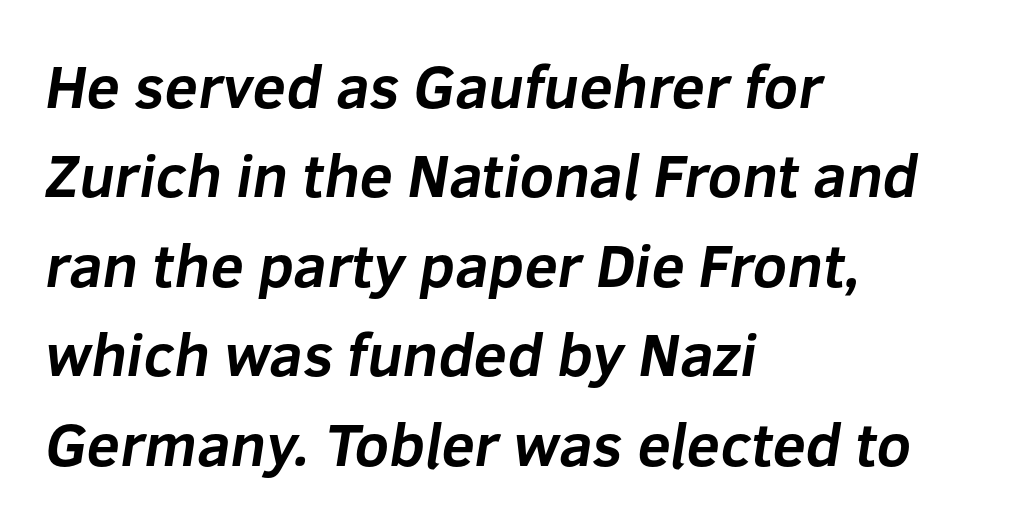
{"serif": "no", "bold": "yes", "weight": "bold", "width": "normal", "stroke_contrast": "low", "x_height": "medium", "monospaced": "no", "underline": "no", "align": "left", "line_spacing": "normal", "line_spacing_ratio": 1.49, "letter_spacing": "normal", "letter_spacing_em": 0.0, "glyph_px": 60}
